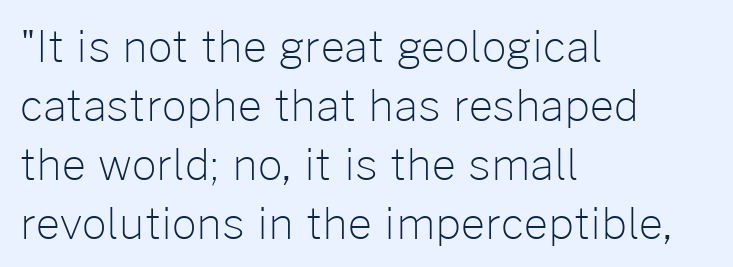
Q: Is the text bold? A: No.
Q: Is the text italic (slanted)? A: No, it is upright.
Q: Is the typeface a serif or a sans-serif typeface? A: Sans-serif.
Q: Is the text underlined? A: No.
Q: How is the paragraph aligned? A: Left-aligned.
Q: Is the spacing between letters normal or unusually wide? A: Normal.
Q: Is the spacing between lines tight, normal or loose? A: Normal.
Q: Width (condensed, normal, or wide)? A: Normal.
Q: Stroke contrast? A: Low.
Q: x-height? A: Medium.
Q: Monospaced? A: No.
